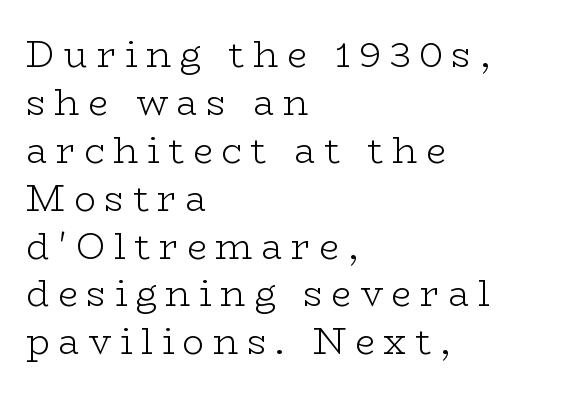
The image shows 36 px light, wide serif type, upright; set left-aligned, normal line spacing (1.33x), unusually wide letter spacing (+0.24 em), not underlined; low stroke contrast and a medium x-height.
